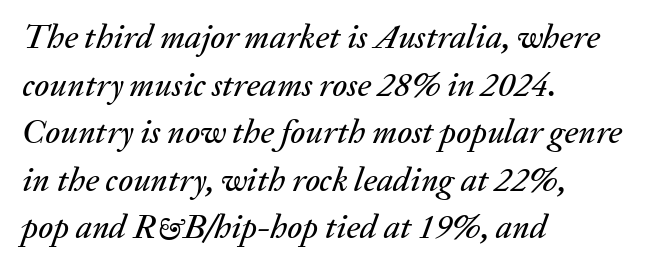
{"italic": "yes", "lean": "right", "slant_degrees": 20, "width": "normal", "stroke_contrast": "medium", "x_height": "medium", "monospaced": "no", "underline": "no", "align": "left", "line_spacing": "normal", "line_spacing_ratio": 1.4, "letter_spacing": "normal", "letter_spacing_em": 0.0, "glyph_px": 34}
